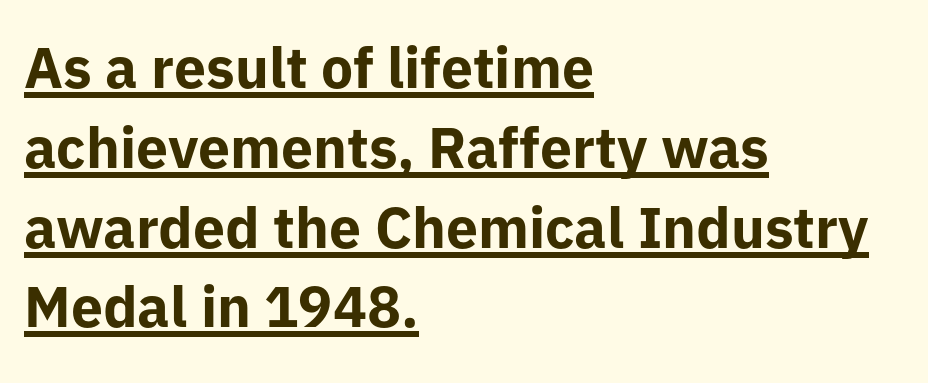
{"serif": "no", "italic": "no", "bold": "yes", "weight": "bold", "width": "normal", "stroke_contrast": "low", "x_height": "medium", "monospaced": "no", "underline": "yes", "align": "left", "line_spacing": "normal", "line_spacing_ratio": 1.4, "letter_spacing": "normal", "letter_spacing_em": 0.0, "glyph_px": 57}
